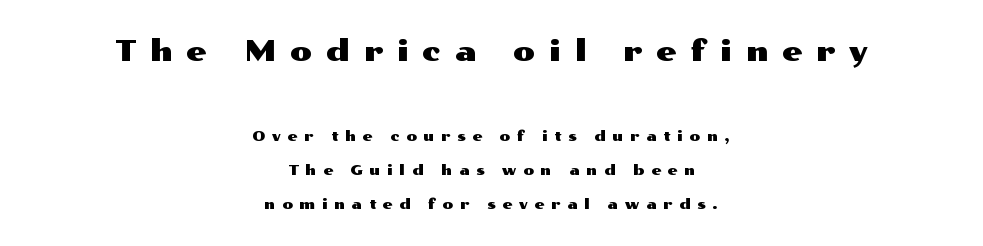
Caption: expanded tracking, letters set apart. The typeface chosen for these lines omits serifs. This sample is center-justified, so both line endings float freely. Is the lower block the larger one? No — the upper block carries the bigger type.
